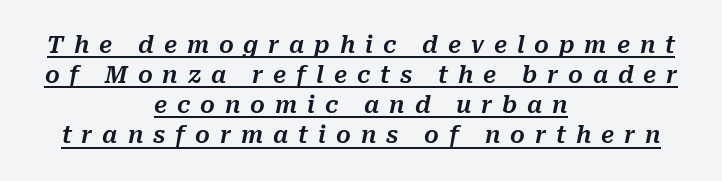
The image shows 23 px text type, italic (leaning right); set centered, normal line spacing (1.31x), unusually wide letter spacing (+0.43 em), underlined.
